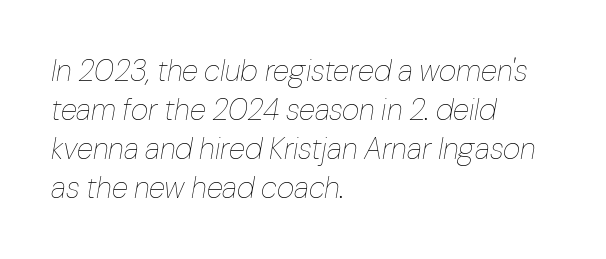
{"italic": "yes", "lean": "right", "slant_degrees": 10, "bold": "no", "weight": "thin", "width": "normal", "stroke_contrast": "low", "x_height": "medium", "monospaced": "no", "underline": "no", "align": "left", "line_spacing": "normal", "line_spacing_ratio": 1.3, "letter_spacing": "normal", "letter_spacing_em": 0.0, "glyph_px": 30}
